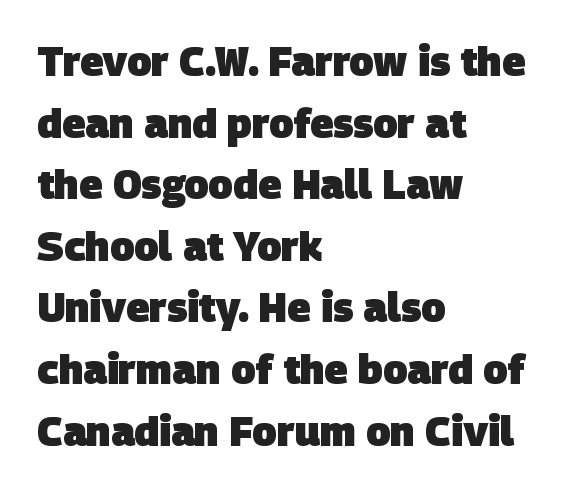
{"serif": "no", "bold": "yes", "weight": "heavy", "width": "normal", "stroke_contrast": "low", "x_height": "large", "monospaced": "no", "underline": "no", "align": "left", "line_spacing": "normal", "line_spacing_ratio": 1.54, "letter_spacing": "normal", "letter_spacing_em": 0.0, "glyph_px": 40}
